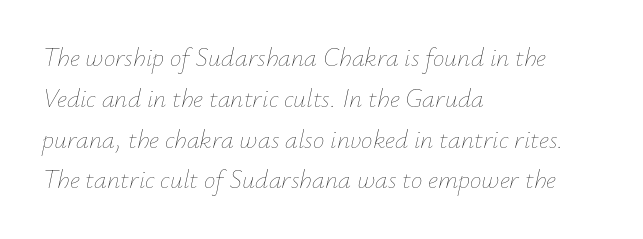
{"italic": "yes", "lean": "right", "slant_degrees": 12, "bold": "no", "underline": "no", "align": "left", "line_spacing": "normal", "line_spacing_ratio": 1.57, "letter_spacing": "normal", "letter_spacing_em": 0.0, "glyph_px": 26}
